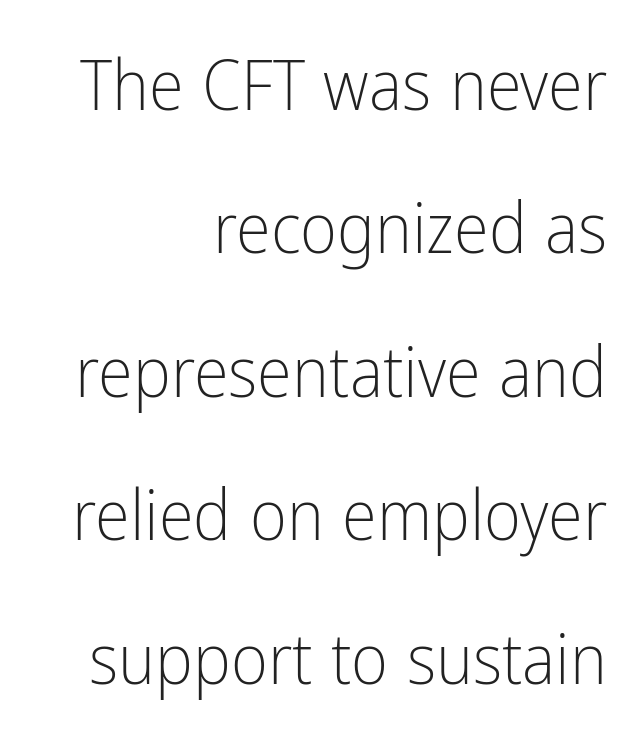
Q: Is the text bold? A: No.
Q: Is the text italic (slanted)? A: No, it is upright.
Q: Is the typeface a serif or a sans-serif typeface? A: Sans-serif.
Q: Is the text underlined? A: No.
Q: How is the paragraph aligned? A: Right-aligned.
Q: Is the spacing between letters normal or unusually wide? A: Normal.
Q: Is the spacing between lines tight, normal or loose? A: Loose.
Q: Width (condensed, normal, or wide)? A: Condensed.
Q: Stroke contrast? A: Low.
Q: x-height? A: Medium.
Q: Monospaced? A: No.
